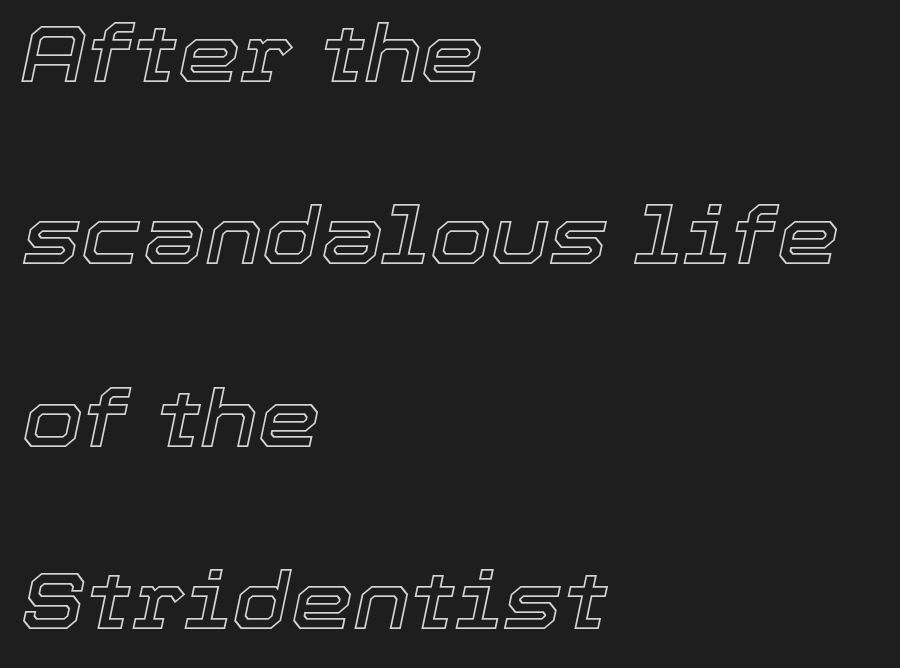
The image shows 79 px text type, italic (leaning right); set left-aligned, loose line spacing (2.31x), normal letter spacing, not underlined; a medium x-height.
